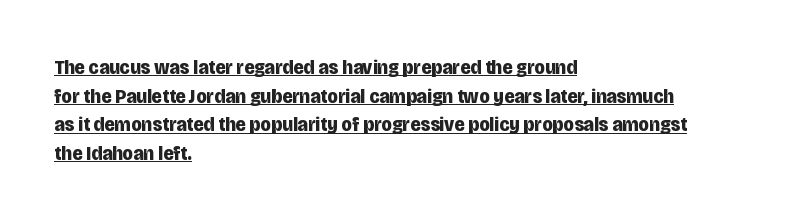
Q: Is the text bold? A: Yes.
Q: Is the text italic (slanted)? A: No, it is upright.
Q: Is the text underlined? A: Yes.
Q: How is the paragraph aligned? A: Left-aligned.
Q: Is the spacing between letters normal or unusually wide? A: Normal.
Q: Is the spacing between lines tight, normal or loose? A: Normal.
